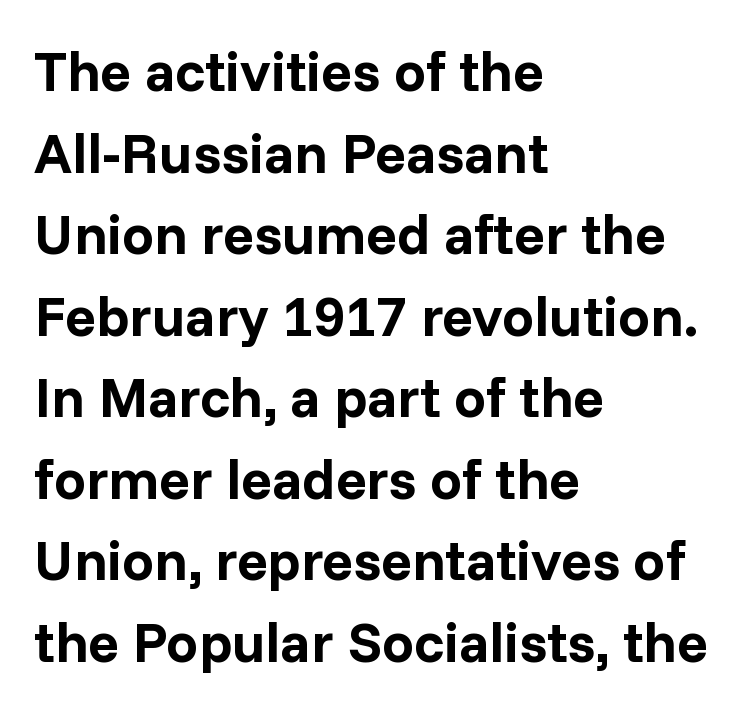
{"serif": "no", "italic": "no", "bold": "yes", "weight": "bold", "width": "normal", "stroke_contrast": "low", "x_height": "medium", "monospaced": "no", "underline": "no", "align": "left", "line_spacing": "normal", "line_spacing_ratio": 1.43, "letter_spacing": "normal", "letter_spacing_em": 0.0, "glyph_px": 57}
